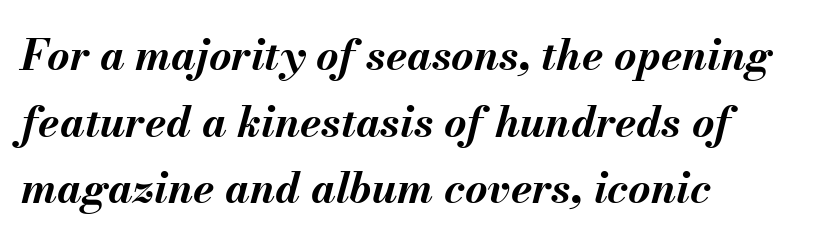
{"italic": "yes", "lean": "right", "slant_degrees": 13, "bold": "yes", "weight": "bold", "width": "normal", "stroke_contrast": "medium", "x_height": "small", "monospaced": "no", "underline": "no", "align": "left", "line_spacing": "normal", "line_spacing_ratio": 1.55, "letter_spacing": "normal", "letter_spacing_em": 0.0, "glyph_px": 43}
